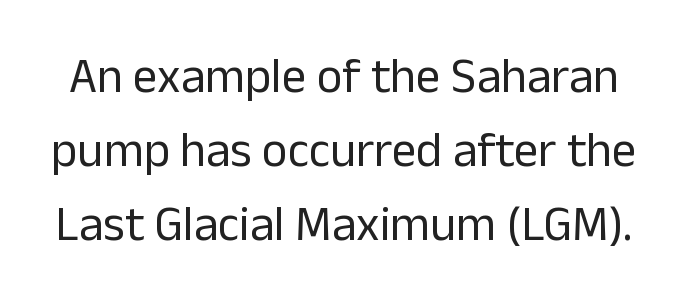
Look at the tracking — it's just the regular setting, nothing added. Any mark beneath the type? The region is blank. The axis of the letterforms is exactly vertical. Type style note: lacks serifs.
